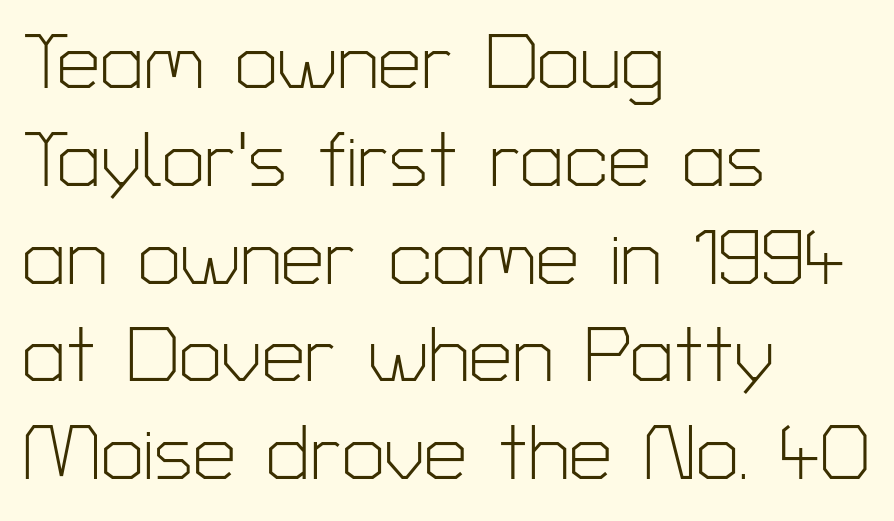
The image shows 77 px light sans-serif type, upright; set left-aligned, normal line spacing (1.27x), normal letter spacing, not underlined; low stroke contrast and a medium x-height.
